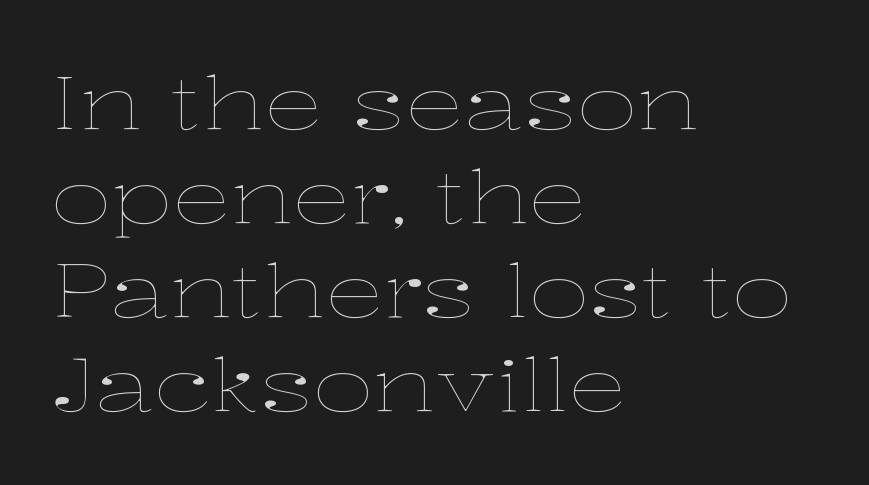
This sample keeps an unexceptional amount of space between lines. Decoration check: the copy has no underline. Observe the ordinary spacing: letters are neighbours, not strangers. Typeset ragged right — the left edge is the straight one. Varying glyph widths throughout — classic text-font behaviour. The cut favours lightness, reaching ordinary text weight at its darkest.
